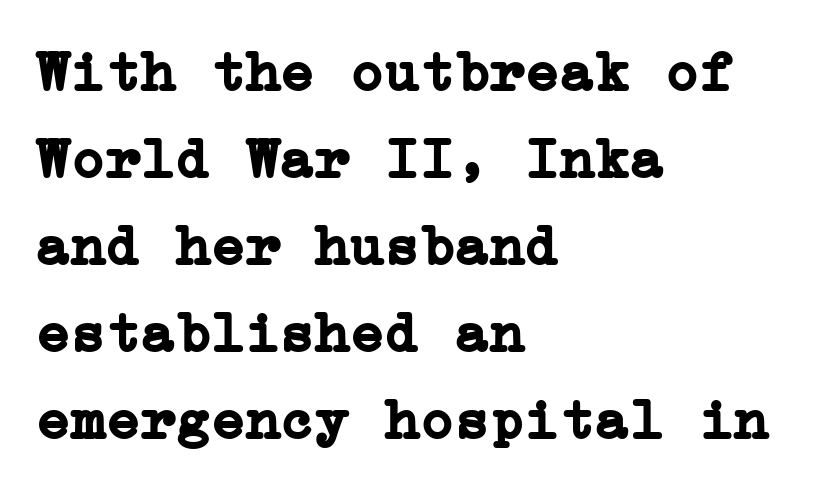
{"serif": "yes", "italic": "no", "bold": "yes", "weight": "semibold", "width": "normal", "stroke_contrast": "low", "x_height": "medium", "underline": "no", "align": "left", "line_spacing": "normal", "line_spacing_ratio": 1.5, "letter_spacing": "normal", "letter_spacing_em": 0.0, "glyph_px": 58}
